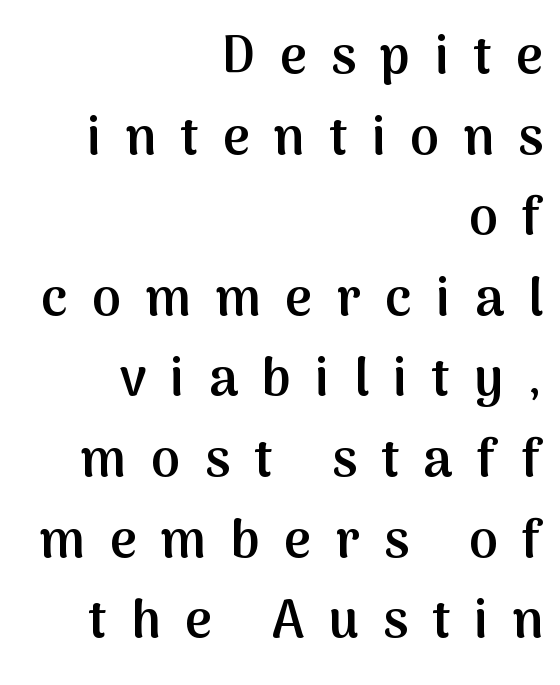
Q: Is the text bold? A: Semi-bold.
Q: Is the text italic (slanted)? A: No, it is upright.
Q: Is the typeface a serif or a sans-serif typeface? A: Sans-serif.
Q: Is the text underlined? A: No.
Q: How is the paragraph aligned? A: Right-aligned.
Q: Is the spacing between letters normal or unusually wide? A: Unusually wide.
Q: Is the spacing between lines tight, normal or loose? A: Normal.
Q: Width (condensed, normal, or wide)? A: Normal.
Q: Stroke contrast? A: Medium.
Q: x-height? A: Medium.
Q: Monospaced? A: No.
